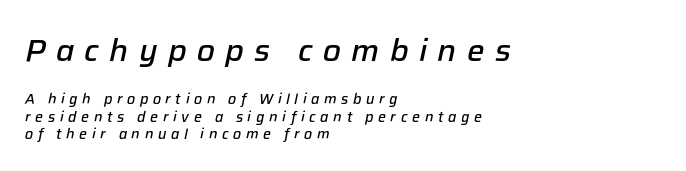
The image shows 31 px semibold type, italic (leaning right); set left-aligned, line spacing 1.24x, unusually wide letter spacing (+0.33 em), not underlined; the first (top) block is 2.21x larger; low stroke contrast and a medium x-height.
